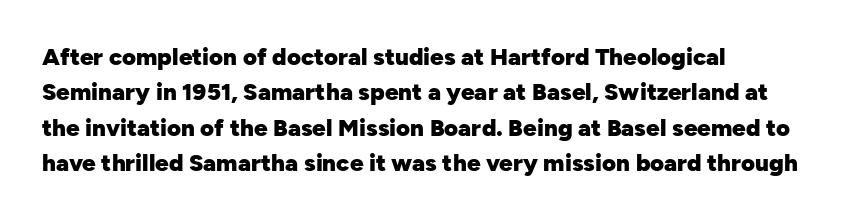
The image shows 24 px bold type, upright; set left-aligned, normal line spacing (1.47x), normal letter spacing, not underlined.
